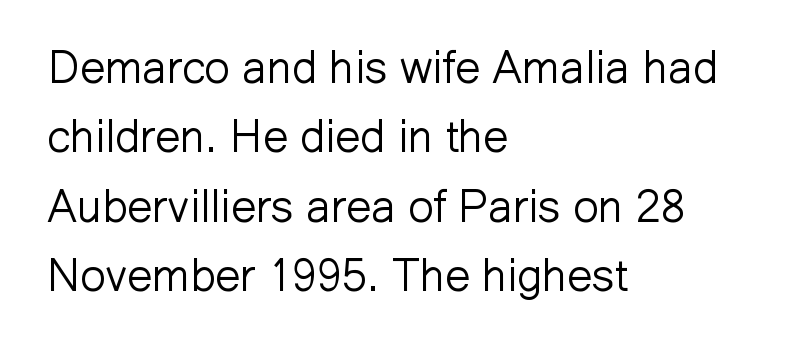
Q: Is the text bold? A: No.
Q: Is the text italic (slanted)? A: No, it is upright.
Q: Is the typeface a serif or a sans-serif typeface? A: Sans-serif.
Q: Is the text underlined? A: No.
Q: How is the paragraph aligned? A: Left-aligned.
Q: Is the spacing between letters normal or unusually wide? A: Normal.
Q: Is the spacing between lines tight, normal or loose? A: Normal.
Q: Width (condensed, normal, or wide)? A: Normal.
Q: Stroke contrast? A: Low.
Q: x-height? A: Medium.
Q: Monospaced? A: No.
